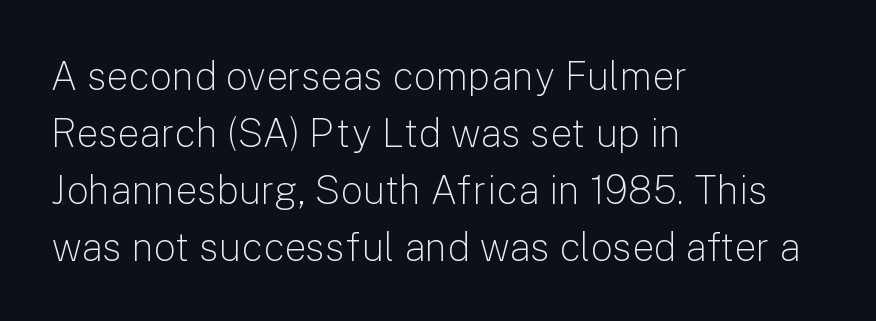
The image shows 39 px light sans-serif type, upright; set left-aligned, normal line spacing (1.46x), normal letter spacing, not underlined; low stroke contrast and a medium x-height.
